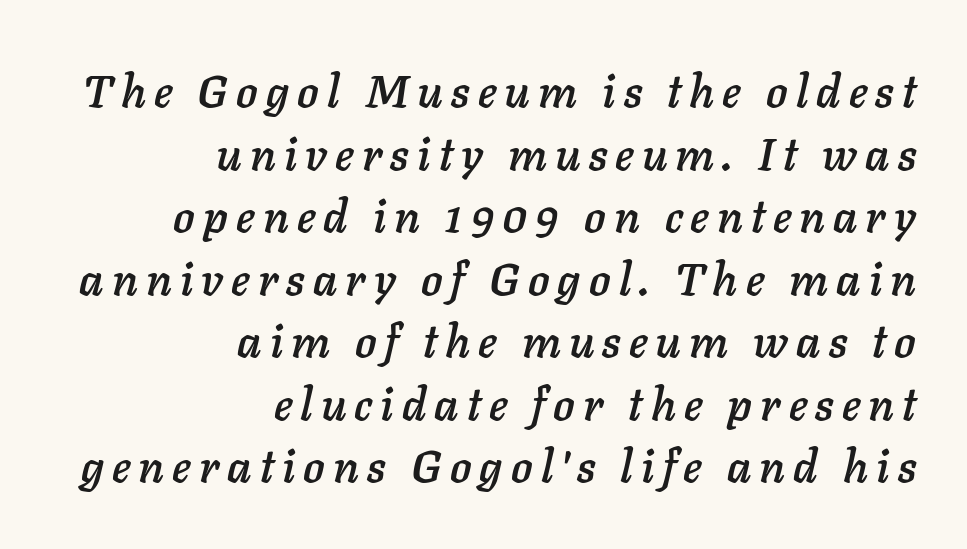
Q: Is the text italic (slanted)? A: Yes, it leans right by about 11 degrees.
Q: Is the text underlined? A: No.
Q: How is the paragraph aligned? A: Right-aligned.
Q: Is the spacing between lines tight, normal or loose? A: Normal.
Q: Width (condensed, normal, or wide)? A: Normal.
Q: Stroke contrast? A: Low.
Q: x-height? A: Medium.
Q: Monospaced? A: No.
